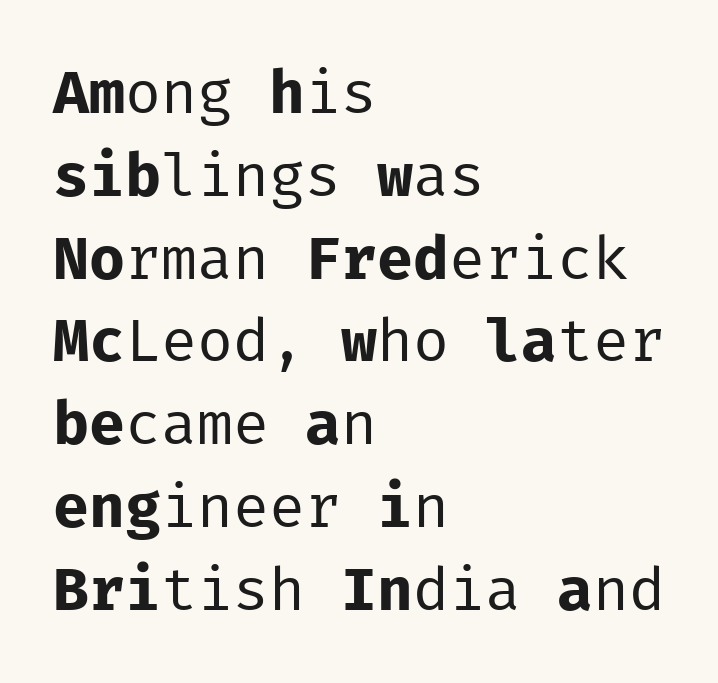
Q: Is the text bold? A: No.
Q: Is the text italic (slanted)? A: No, it is upright.
Q: Is the typeface a serif or a sans-serif typeface? A: Sans-serif.
Q: Is the text underlined? A: No.
Q: How is the paragraph aligned? A: Left-aligned.
Q: Is the spacing between letters normal or unusually wide? A: Normal.
Q: Is the spacing between lines tight, normal or loose? A: Normal.
Q: Width (condensed, normal, or wide)? A: Normal.
Q: Stroke contrast? A: Low.
Q: x-height? A: Medium.
Q: Monospaced? A: Yes.
